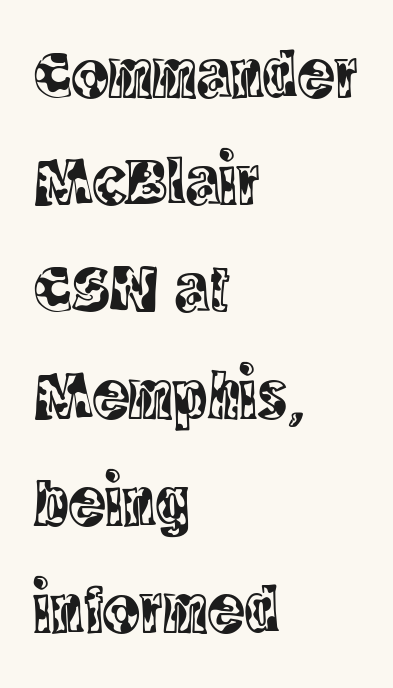
{"serif": "yes", "italic": "no", "width": "condensed", "x_height": "large", "monospaced": "no", "underline": "no", "align": "left", "line_spacing": "normal", "line_spacing_ratio": 1.55, "letter_spacing": "normal", "letter_spacing_em": 0.0, "glyph_px": 69}
